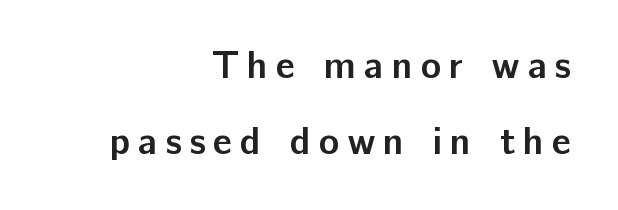
The image shows 38 px semibold sans-serif type, upright; set right-aligned, loose line spacing (2.01x), unusually wide letter spacing (+0.21 em), not underlined; low stroke contrast and a medium x-height.
